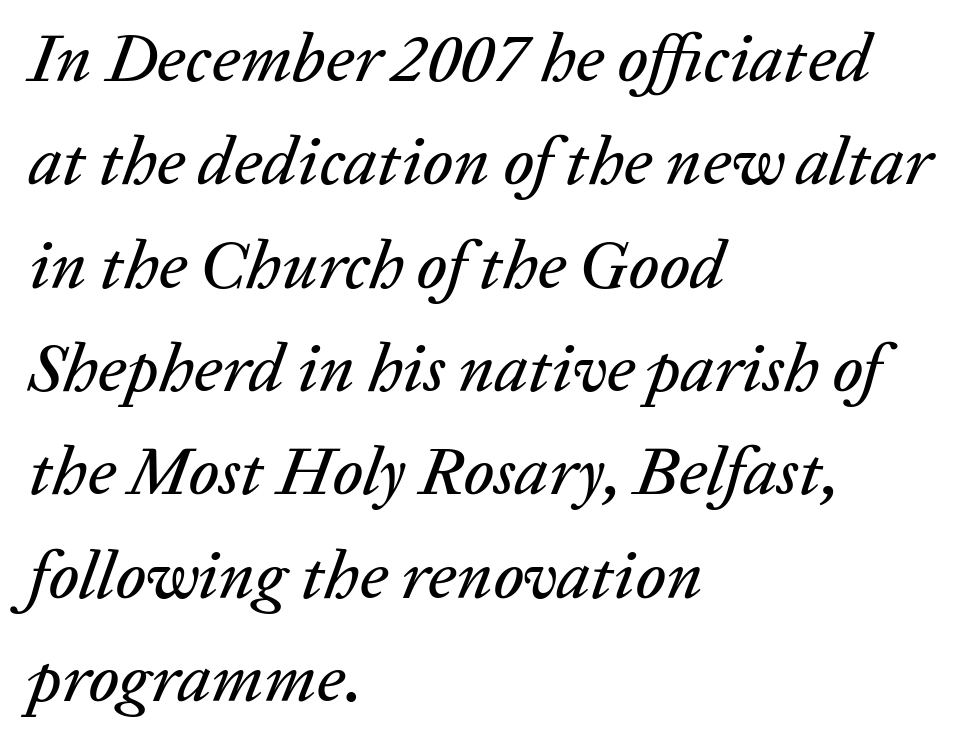
Q: Is the text italic (slanted)? A: Yes, it leans right by about 20 degrees.
Q: Is the text underlined? A: No.
Q: How is the paragraph aligned? A: Left-aligned.
Q: Is the spacing between letters normal or unusually wide? A: Normal.
Q: Is the spacing between lines tight, normal or loose? A: Normal.
Q: Width (condensed, normal, or wide)? A: Normal.
Q: Stroke contrast? A: Low.
Q: x-height? A: Medium.
Q: Monospaced? A: No.
